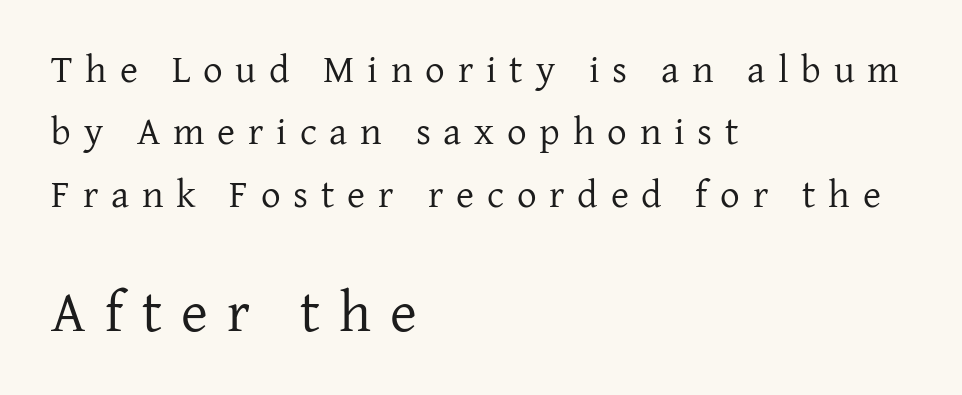
Q: Is the text bold? A: No.
Q: Is the text italic (slanted)? A: No, it is upright.
Q: Is the typeface a serif or a sans-serif typeface? A: Serif.
Q: Is the text underlined? A: No.
Q: How is the paragraph aligned? A: Left-aligned.
Q: Is the spacing between letters normal or unusually wide? A: Unusually wide.
Q: Is the spacing between lines tight, normal or loose? A: Normal.
Q: Which block of text is set in a larger size, the first (top) or the second (bottom)? A: The second (bottom) one.
Q: Width (condensed, normal, or wide)? A: Normal.
Q: Stroke contrast? A: Low.
Q: x-height? A: Medium.
Q: Monospaced? A: No.
